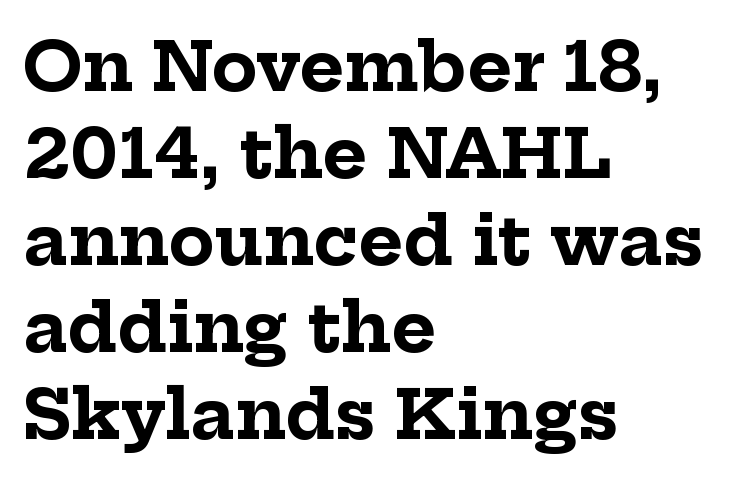
The image shows 68 px bold serif type, upright; set left-aligned, normal line spacing (1.28x), normal letter spacing, not underlined; low stroke contrast and a medium x-height.
